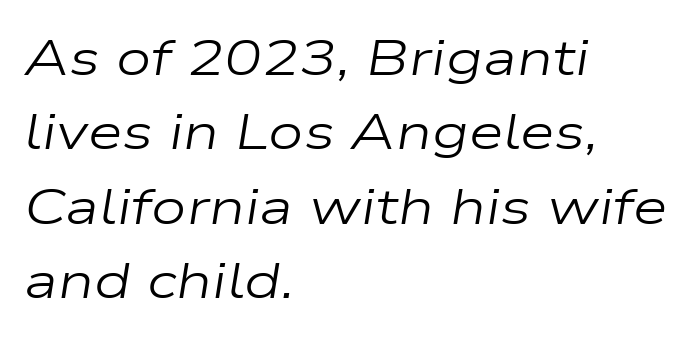
These lines were composed using italics. The words here are not underlined. No extra ink here — the face is not bold. This sample has the flowing, uneven cadence of proportional lettering.
